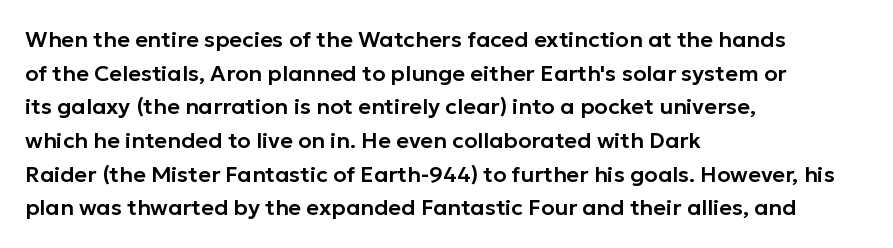
The image shows 22 px text type, upright; set left-aligned, normal line spacing (1.53x), normal letter spacing, not underlined.
